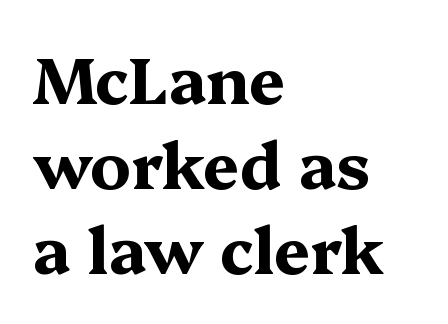
Standard letterfit; no display-style spreading of the glyphs. A full-strength bold gives these letters their thick strokes. The setting favours the left margin, as ordinary paragraphs usually do. Spacing verdict: proportional, widths tailored to each character. Unlike italic type, these characters show no tilt at all.
